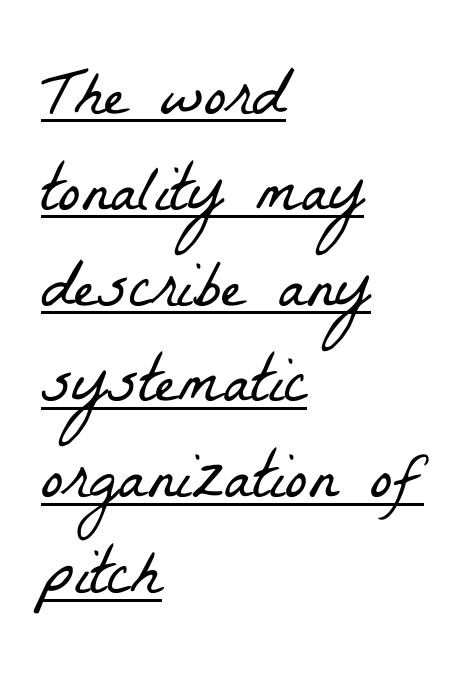
Q: Is the text bold? A: No.
Q: Is the typeface a serif or a sans-serif typeface? A: Serif.
Q: Is the text underlined? A: Yes.
Q: How is the paragraph aligned? A: Left-aligned.
Q: Is the spacing between letters normal or unusually wide? A: Normal.
Q: Is the spacing between lines tight, normal or loose? A: Normal.
Q: Width (condensed, normal, or wide)? A: Condensed.
Q: Stroke contrast? A: Low.
Q: x-height? A: Medium.
Q: Monospaced? A: No.
